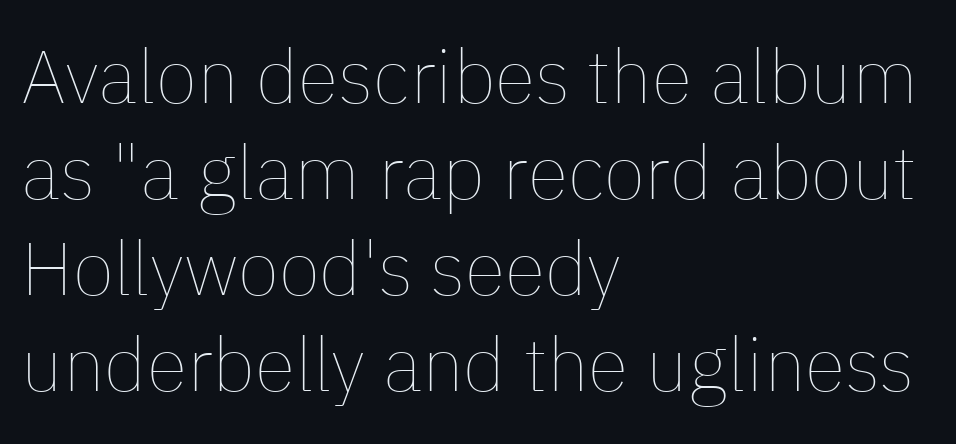
Q: Is the text bold? A: No.
Q: Is the text italic (slanted)? A: No, it is upright.
Q: Is the text underlined? A: No.
Q: How is the paragraph aligned? A: Left-aligned.
Q: Is the spacing between letters normal or unusually wide? A: Normal.
Q: Is the spacing between lines tight, normal or loose? A: Normal.
Q: Width (condensed, normal, or wide)? A: Normal.
Q: Stroke contrast? A: Low.
Q: x-height? A: Medium.
Q: Monospaced? A: No.
